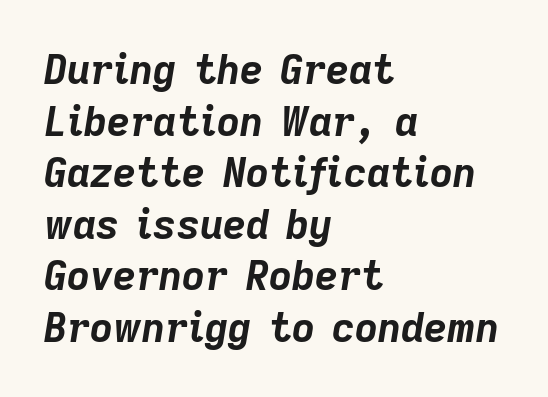
All the whitespace from short lines collects on the right. Characters follow at the spacing the type designer built in. Every character sits at an angle, as italics do. The passage shown is typed in a proportional face where columns would drift.
